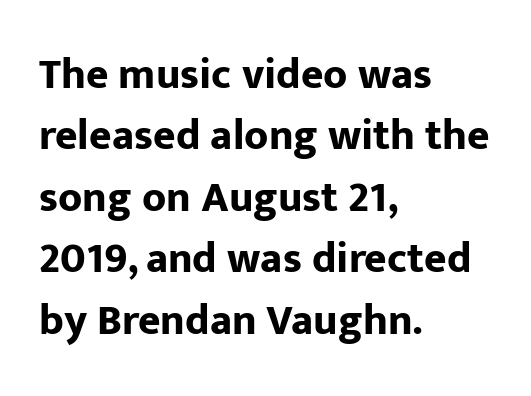
The image shows 43 px bold sans-serif type, upright; set left-aligned, normal line spacing (1.43x), normal letter spacing, not underlined; low stroke contrast and a medium x-height.
